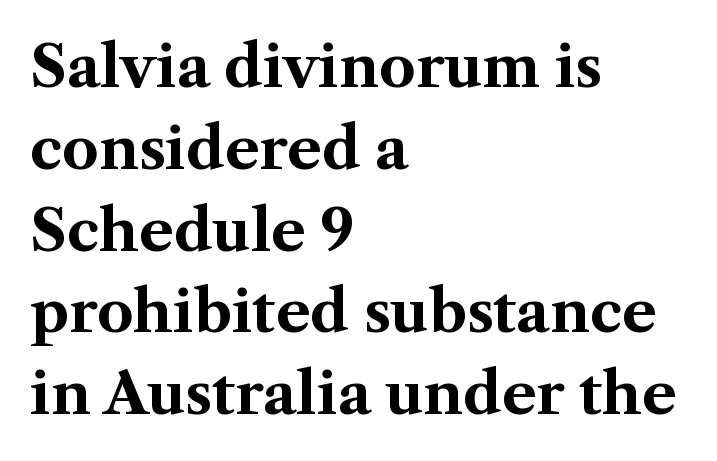
The image shows 58 px bold serif type, upright; set left-aligned, normal line spacing (1.41x), normal letter spacing, not underlined; medium stroke contrast and a medium x-height.
